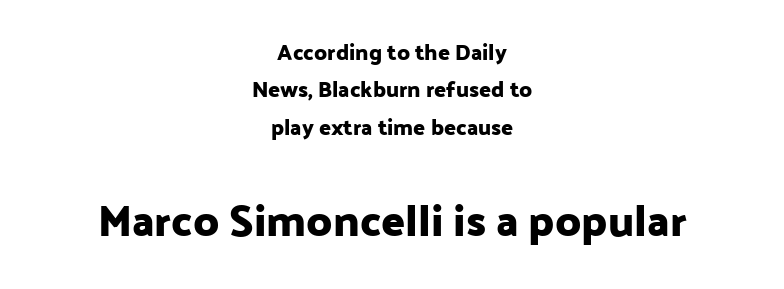
The image shows 44 px sans-serif type, upright; set centered, normal line spacing (1.7x), normal letter spacing, not underlined; the second (bottom) block is 2.0x larger; low stroke contrast and a medium x-height.
